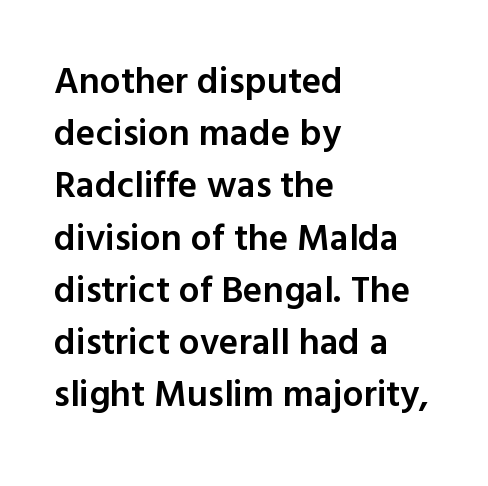
Nope, no serifs anywhere on these letters. The rendering keeps characters at their native spacing. Glance below the letters and you will spot only blank space. Line beginnings align vertically; line endings do not. As a designer I'd log this as weight 600, semibold.
